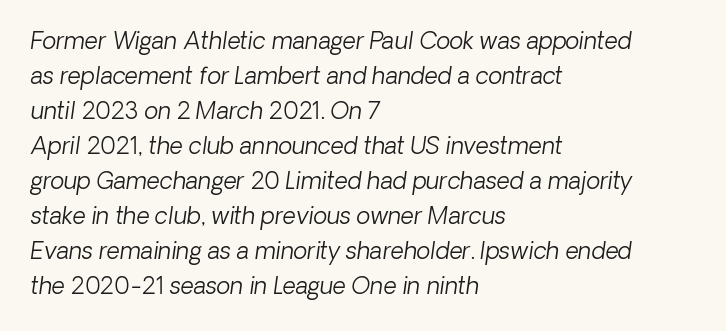
The image shows 23 px text type, italic (leaning right); set left-aligned, normal line spacing (1.52x), normal letter spacing, not underlined.
